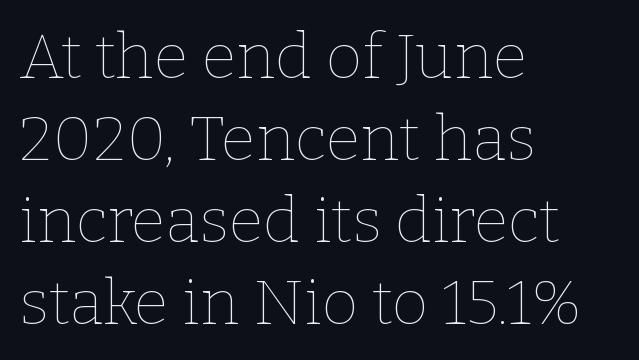
Q: Is the text bold? A: No.
Q: Is the text italic (slanted)? A: No, it is upright.
Q: Is the text underlined? A: No.
Q: How is the paragraph aligned? A: Left-aligned.
Q: Is the spacing between letters normal or unusually wide? A: Normal.
Q: Is the spacing between lines tight, normal or loose? A: Normal.
Q: Width (condensed, normal, or wide)? A: Normal.
Q: Stroke contrast? A: Low.
Q: x-height? A: Medium.
Q: Monospaced? A: No.
